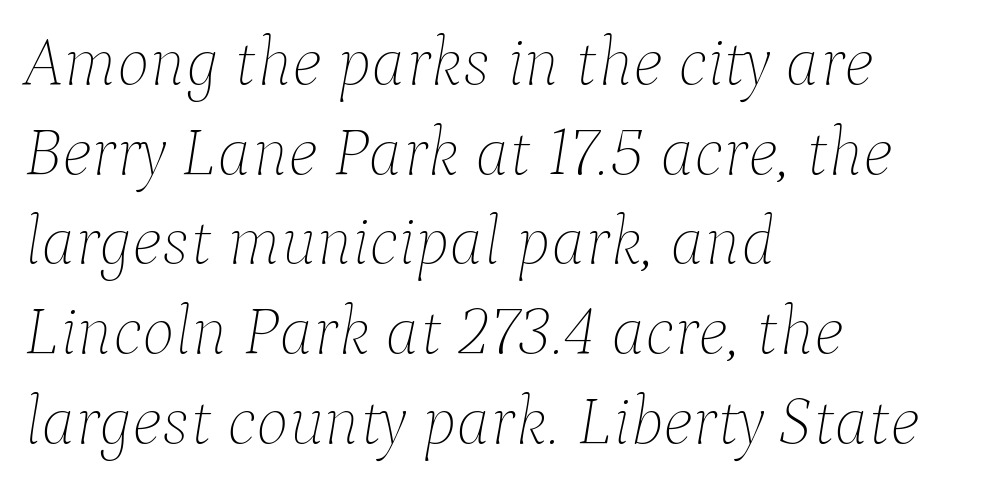
{"italic": "yes", "lean": "right", "slant_degrees": 9, "bold": "no", "weight": "thin", "width": "normal", "stroke_contrast": "low", "x_height": "medium", "monospaced": "no", "underline": "no", "align": "left", "line_spacing": "normal", "line_spacing_ratio": 1.3, "letter_spacing": "normal", "letter_spacing_em": 0.0, "glyph_px": 69}
